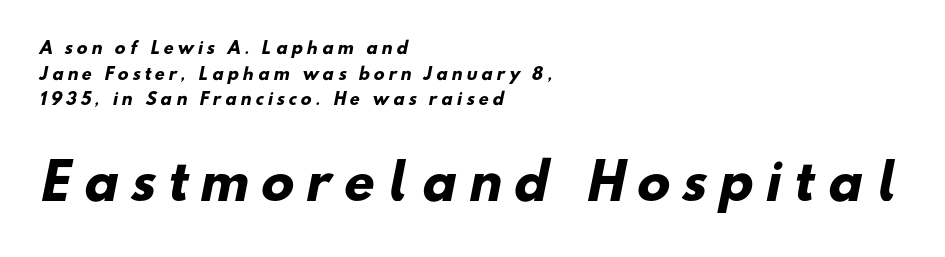
Q: Is the text bold? A: Yes.
Q: Is the typeface a serif or a sans-serif typeface? A: Sans-serif.
Q: Is the text underlined? A: No.
Q: How is the paragraph aligned? A: Left-aligned.
Q: Is the spacing between letters normal or unusually wide? A: Unusually wide.
Q: Is the spacing between lines tight, normal or loose? A: Normal.
Q: Which block of text is set in a larger size, the first (top) or the second (bottom)? A: The second (bottom) one.
Q: Width (condensed, normal, or wide)? A: Normal.
Q: Stroke contrast? A: Low.
Q: x-height? A: Small.
Q: Monospaced? A: No.
